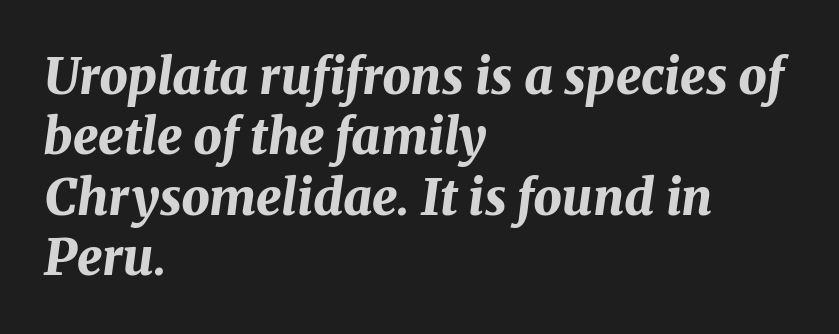
Q: Is the text bold? A: Yes.
Q: Is the text italic (slanted)? A: Yes, it leans right by about 8 degrees.
Q: Is the text underlined? A: No.
Q: How is the paragraph aligned? A: Left-aligned.
Q: Is the spacing between letters normal or unusually wide? A: Normal.
Q: Width (condensed, normal, or wide)? A: Normal.
Q: Stroke contrast? A: Medium.
Q: x-height? A: Medium.
Q: Monospaced? A: No.
